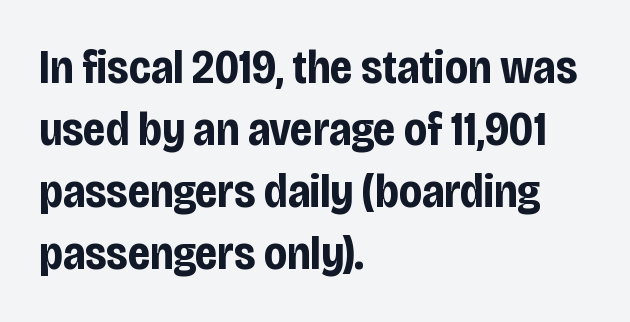
Ordinary non-slanted type is in use. The passage shown stacks its lines at a standard gap. The passage shown is not underscored anywhere. This rendering uses left alignment, leaving the right contour irregular. Characters follow at the spacing the type designer built in. These lines are rendered in a variable-pitch font.
